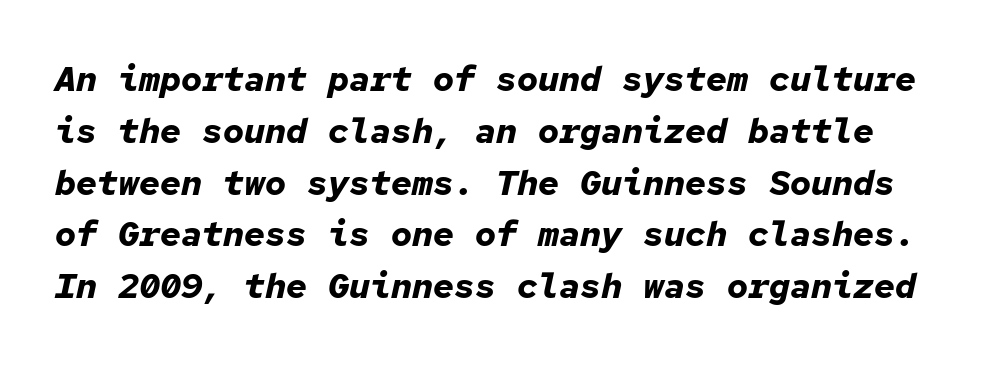
A typesetter would call this monospace, since all characters share one set width. The passage shown stacks its lines at a standard gap. Each glyph is drawn with heavy, bold strokes. The gap between lines stays unmarked. The passage shown leans; its letterforms are oblique. Is the letter spacing exaggerated? No — it looks like the ordinary default.
